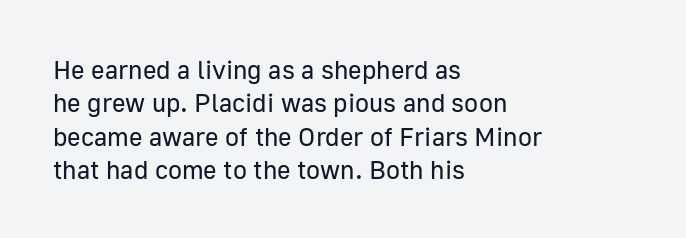
The image shows 26 px text type, upright; set left-aligned, normal line spacing (1.28x), normal letter spacing, not underlined.
